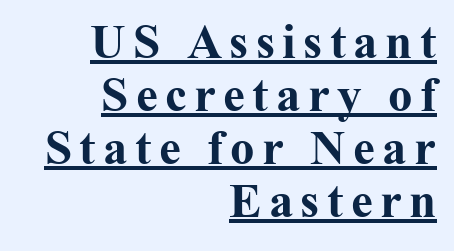
Q: Is the text bold? A: Yes.
Q: Is the text italic (slanted)? A: No, it is upright.
Q: Is the typeface a serif or a sans-serif typeface? A: Serif.
Q: Is the text underlined? A: Yes.
Q: How is the paragraph aligned? A: Right-aligned.
Q: Is the spacing between lines tight, normal or loose? A: Tight.
Q: Width (condensed, normal, or wide)? A: Normal.
Q: Stroke contrast? A: Medium.
Q: x-height? A: Medium.
Q: Monospaced? A: No.
